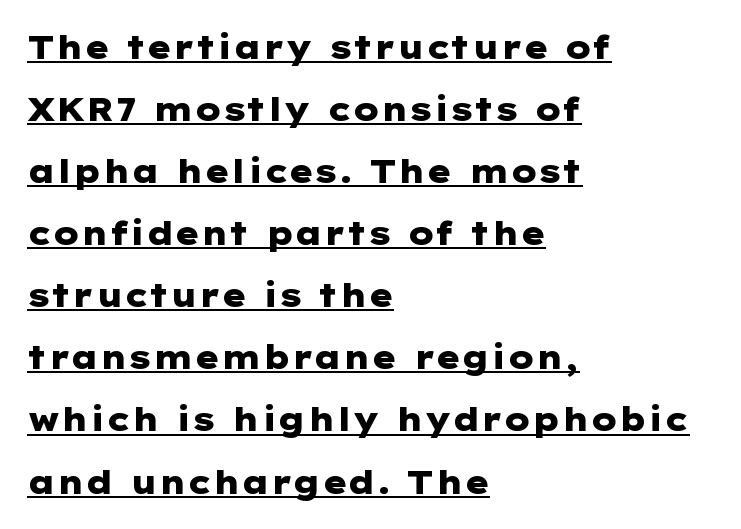
The image shows 32 px heavy, wide sans-serif type, upright; set left-aligned, loose line spacing (1.94x), normal letter spacing, underlined; low stroke contrast and a medium x-height.
